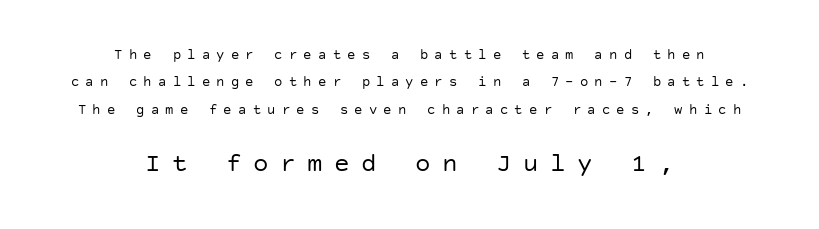
The image shows 26 px text type, upright; set centered, loose line spacing (1.95x), unusually wide letter spacing (+0.44 em), not underlined; the second (bottom) block is 1.86x larger.
